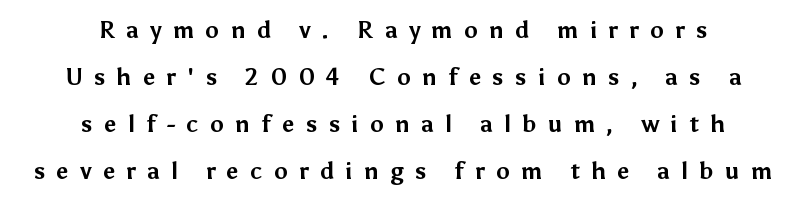
Does extra space separate the letters? Yes, quite a lot of it. This rendering features lettering with no underline. Does the copy run flush right? No — it is centered line by line. Vertically, the passage feels expansive, rows floating well apart. Weight check: bold — yes, fully.
